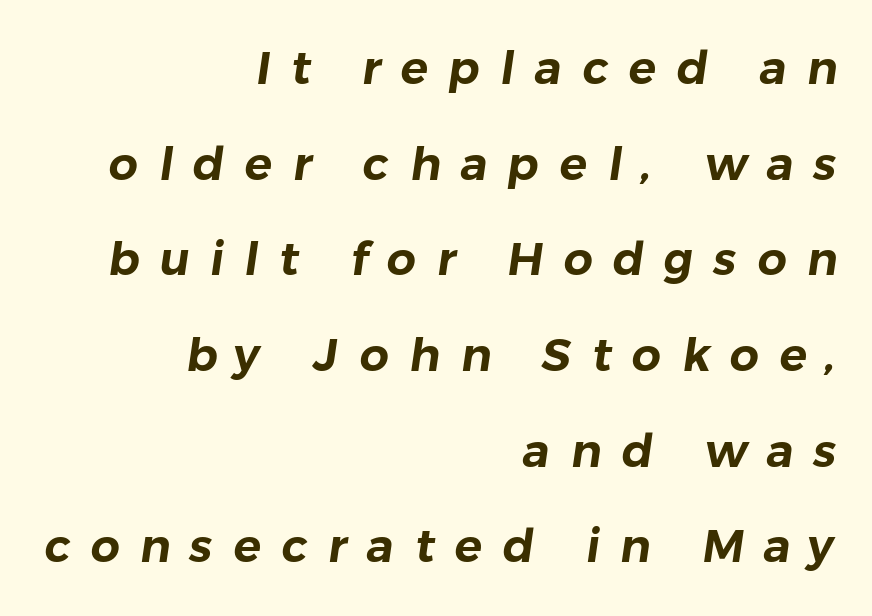
Q: Is the typeface a serif or a sans-serif typeface? A: Sans-serif.
Q: Is the text underlined? A: No.
Q: How is the paragraph aligned? A: Right-aligned.
Q: Is the spacing between letters normal or unusually wide? A: Unusually wide.
Q: Is the spacing between lines tight, normal or loose? A: Loose.
Q: Width (condensed, normal, or wide)? A: Normal.
Q: Stroke contrast? A: Low.
Q: x-height? A: Medium.
Q: Monospaced? A: No.
